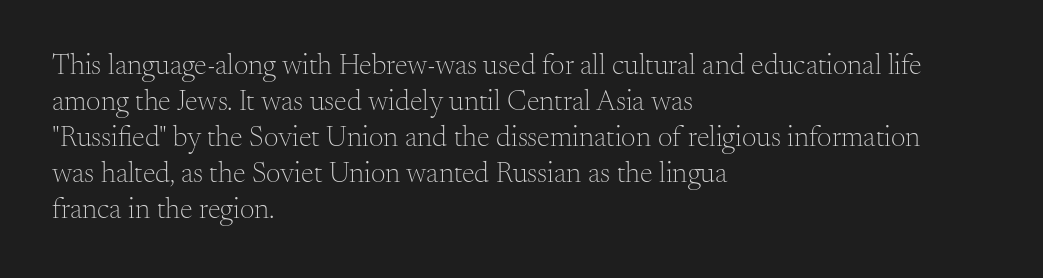
The image shows 29 px light serif type, upright; set left-aligned, line spacing 1.24x, normal letter spacing, not underlined; medium stroke contrast and a small x-height.
